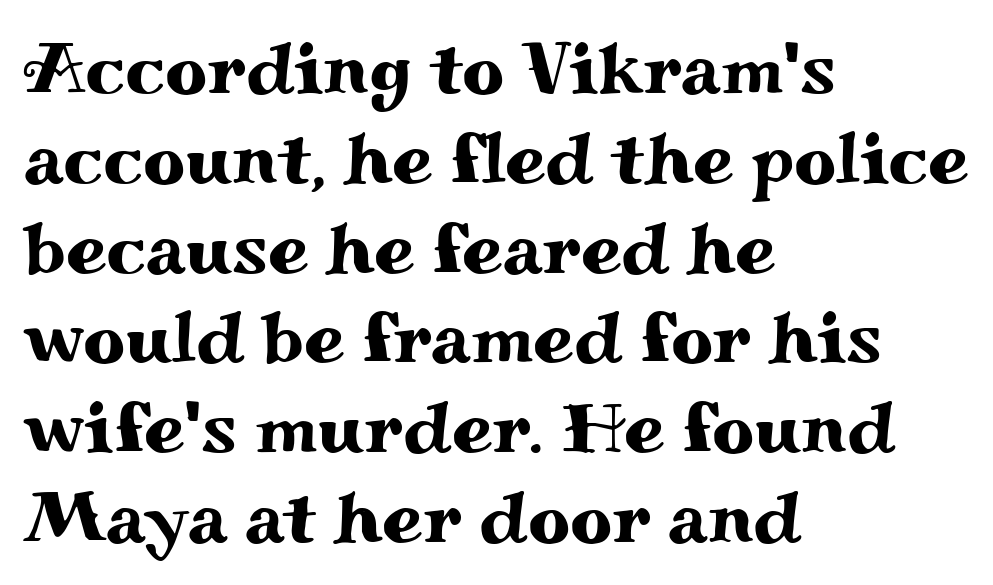
Q: Is the text italic (slanted)? A: No, it is upright.
Q: Is the typeface a serif or a sans-serif typeface? A: Serif.
Q: Is the text underlined? A: No.
Q: How is the paragraph aligned? A: Left-aligned.
Q: Is the spacing between letters normal or unusually wide? A: Normal.
Q: Width (condensed, normal, or wide)? A: Wide.
Q: Stroke contrast? A: Medium.
Q: x-height? A: Small.
Q: Monospaced? A: No.
